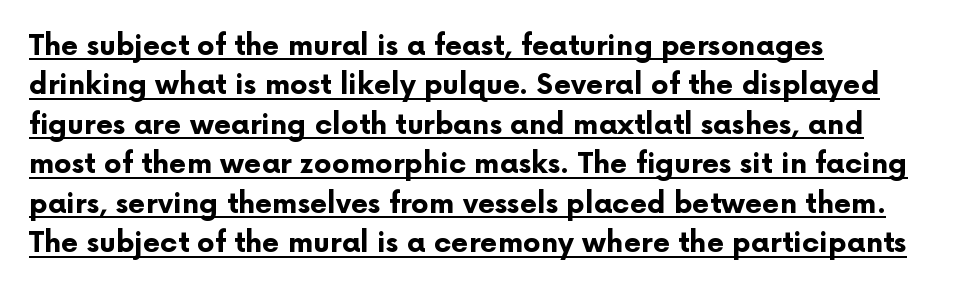
{"serif": "no", "italic": "no", "bold": "yes", "weight": "bold", "width": "normal", "stroke_contrast": "low", "x_height": "medium", "monospaced": "no", "underline": "yes", "align": "left", "line_spacing": "normal", "line_spacing_ratio": 1.41, "letter_spacing": "normal", "letter_spacing_em": 0.0, "glyph_px": 28}
